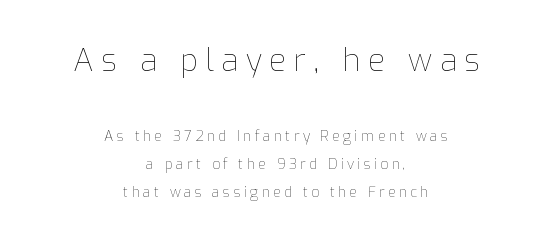
{"italic": "no", "bold": "no", "weight": "thin", "width": "normal", "stroke_contrast": "low", "x_height": "medium", "monospaced": "no", "underline": "no", "align": "center", "line_spacing": "loose", "line_spacing_ratio": 2.0, "letter_spacing": "wide", "letter_spacing_em": 0.24, "larger_block": "first", "size_ratio": 2.21, "glyph_px": 31}
